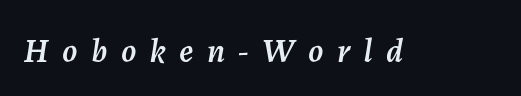
The image shows 34 px text type, italic (leaning right); set unusually wide letter spacing (+0.39 em), not underlined; medium stroke contrast and a medium x-height.
